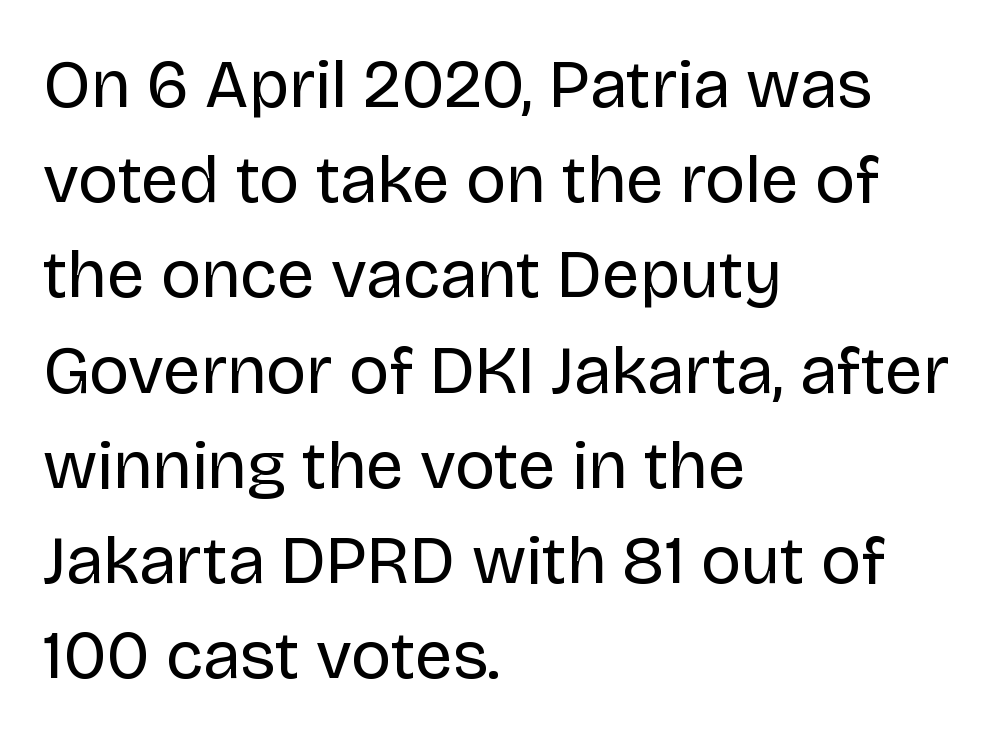
The image shows 68 px regular-weight sans-serif type, upright; set left-aligned, normal line spacing (1.4x), normal letter spacing, not underlined; low stroke contrast and a large x-height.
